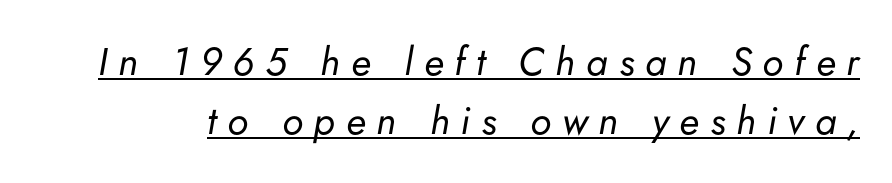
Rendered with sloped, italic letterforms. Stems here are at most as thick as an everyday book face. Observe the wide spacing: letters keep a clear distance from each other. Spacing verdict: proportional, widths tailored to each character.
